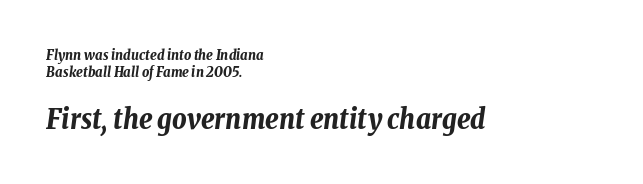
Q: Is the text bold? A: Yes.
Q: Is the text italic (slanted)? A: Yes, it leans right by about 8 degrees.
Q: Is the text underlined? A: No.
Q: How is the paragraph aligned? A: Left-aligned.
Q: Is the spacing between letters normal or unusually wide? A: Normal.
Q: Which block of text is set in a larger size, the first (top) or the second (bottom)? A: The second (bottom) one.
Q: Width (condensed, normal, or wide)? A: Condensed.
Q: Stroke contrast? A: Low.
Q: x-height? A: Medium.
Q: Monospaced? A: No.
